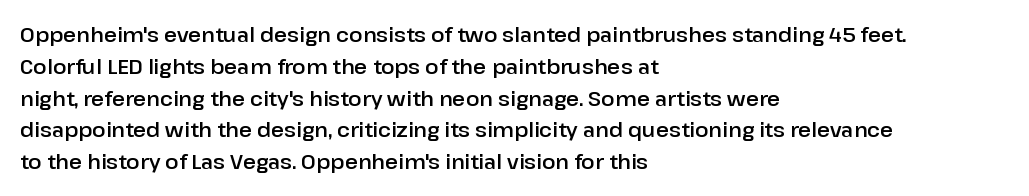
Q: Is the text italic (slanted)? A: No, it is upright.
Q: Is the text underlined? A: No.
Q: How is the paragraph aligned? A: Left-aligned.
Q: Is the spacing between letters normal or unusually wide? A: Normal.
Q: Is the spacing between lines tight, normal or loose? A: Normal.
